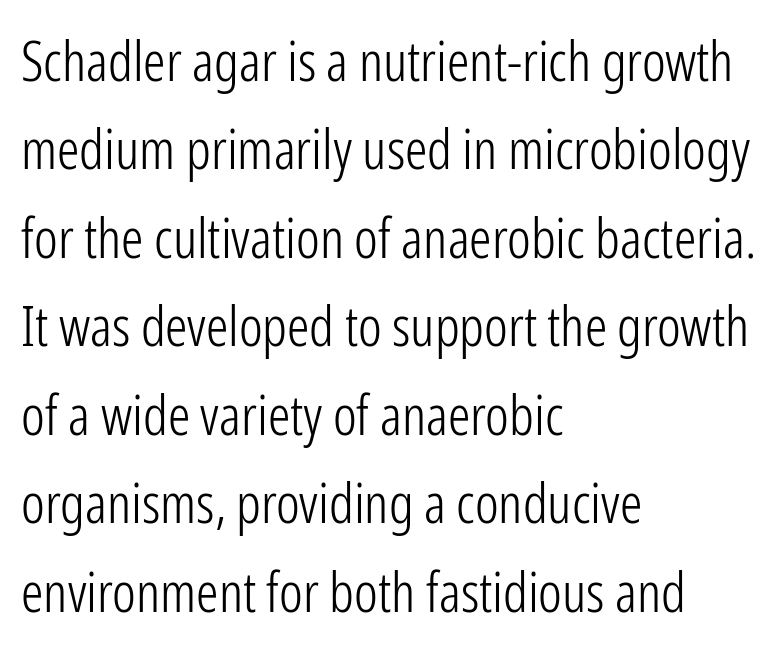
In terms of posture, this sample is upright. The face used here is a sans, in the tradition of grotesques and geometrics. Just letters on the line, the space beneath them empty. The designer left line spacing at the default. Spacing verdict: proportional, widths tailored to each character.
